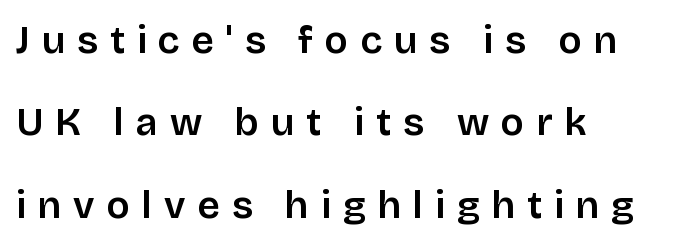
{"serif": "no", "italic": "no", "width": "normal", "stroke_contrast": "low", "x_height": "large", "monospaced": "no", "underline": "no", "align": "left", "line_spacing": "loose", "line_spacing_ratio": 2.11, "letter_spacing": "wide", "letter_spacing_em": 0.31, "glyph_px": 39}
